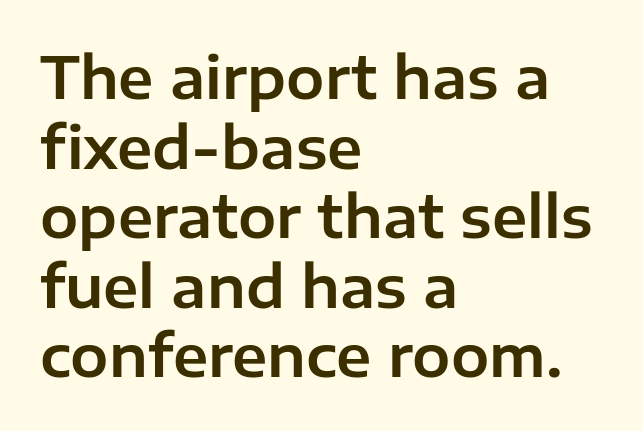
{"serif": "no", "italic": "no", "width": "normal", "stroke_contrast": "low", "x_height": "medium", "monospaced": "no", "underline": "no", "align": "left", "line_spacing_ratio": 1.22, "letter_spacing": "normal", "letter_spacing_em": 0.0, "glyph_px": 57}
